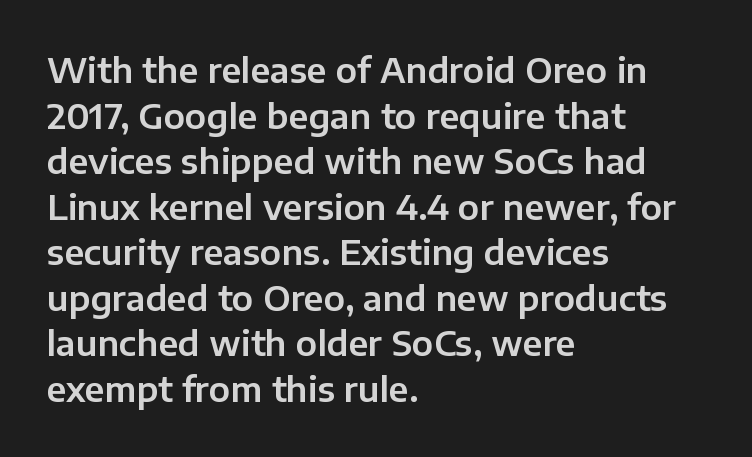
Q: Is the text italic (slanted)? A: No, it is upright.
Q: Is the typeface a serif or a sans-serif typeface? A: Sans-serif.
Q: Is the text underlined? A: No.
Q: How is the paragraph aligned? A: Left-aligned.
Q: Is the spacing between letters normal or unusually wide? A: Normal.
Q: Is the spacing between lines tight, normal or loose? A: Normal.
Q: Width (condensed, normal, or wide)? A: Normal.
Q: Stroke contrast? A: Low.
Q: x-height? A: Medium.
Q: Monospaced? A: No.
